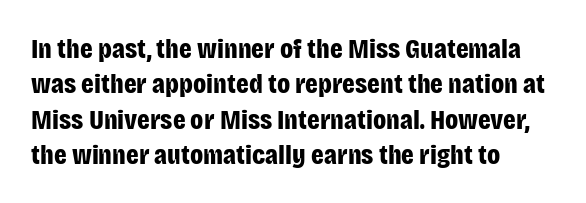
The image shows 28 px bold, condensed sans-serif type, upright; set left-aligned, normal line spacing (1.26x), normal letter spacing, not underlined; low stroke contrast and a large x-height.
